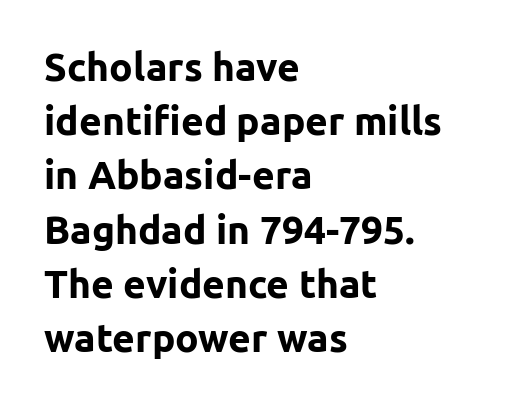
The image shows 39 px bold sans-serif type, upright; set left-aligned, normal line spacing (1.39x), normal letter spacing, not underlined; low stroke contrast and a medium x-height.
